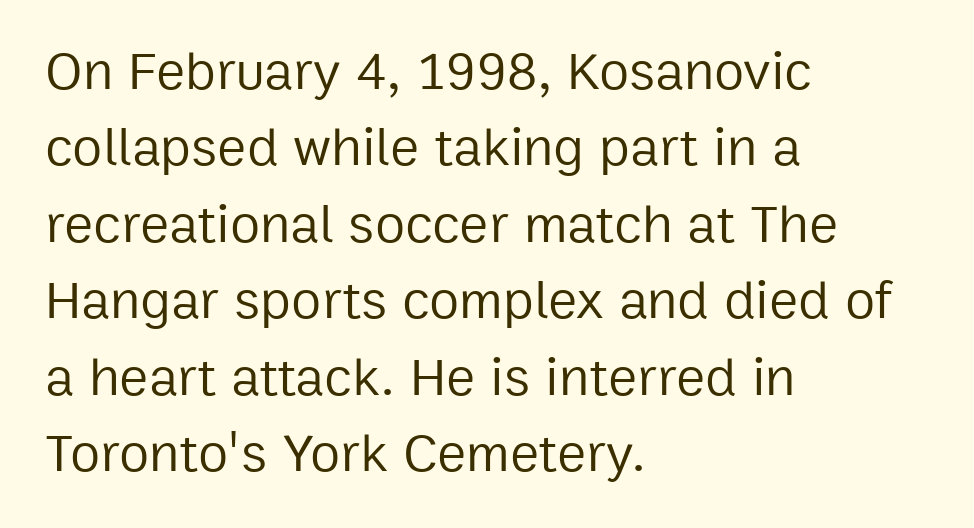
Q: Is the text bold? A: No.
Q: Is the text italic (slanted)? A: No, it is upright.
Q: Is the typeface a serif or a sans-serif typeface? A: Sans-serif.
Q: Is the text underlined? A: No.
Q: How is the paragraph aligned? A: Left-aligned.
Q: Is the spacing between letters normal or unusually wide? A: Normal.
Q: Is the spacing between lines tight, normal or loose? A: Normal.
Q: Width (condensed, normal, or wide)? A: Normal.
Q: Stroke contrast? A: Low.
Q: x-height? A: Medium.
Q: Monospaced? A: No.
